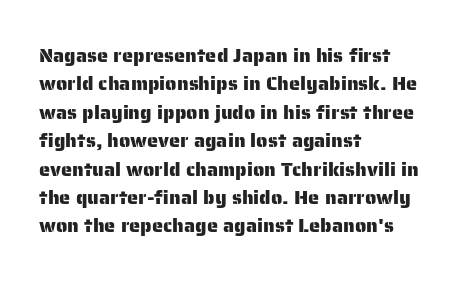
Q: Is the text italic (slanted)? A: No, it is upright.
Q: Is the text underlined? A: No.
Q: How is the paragraph aligned? A: Left-aligned.
Q: Is the spacing between letters normal or unusually wide? A: Normal.
Q: Is the spacing between lines tight, normal or loose? A: Normal.
